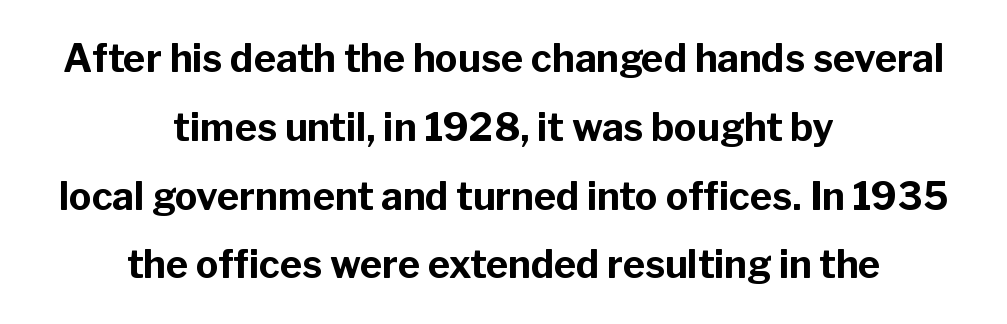
Q: Is the text bold? A: Yes.
Q: Is the text italic (slanted)? A: No, it is upright.
Q: Is the typeface a serif or a sans-serif typeface? A: Sans-serif.
Q: Is the text underlined? A: No.
Q: How is the paragraph aligned? A: Centered.
Q: Is the spacing between letters normal or unusually wide? A: Normal.
Q: Width (condensed, normal, or wide)? A: Normal.
Q: Stroke contrast? A: Low.
Q: x-height? A: Medium.
Q: Monospaced? A: No.
